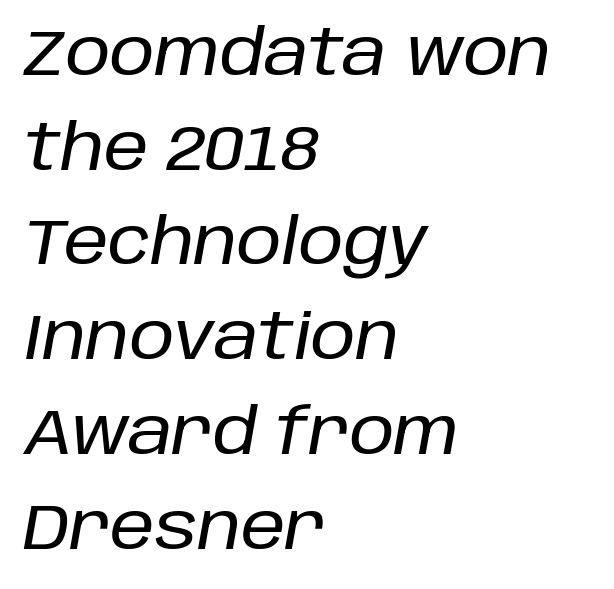
Q: Is the text italic (slanted)? A: Yes, it leans right by about 10 degrees.
Q: Is the text underlined? A: No.
Q: How is the paragraph aligned? A: Left-aligned.
Q: Is the spacing between letters normal or unusually wide? A: Normal.
Q: Is the spacing between lines tight, normal or loose? A: Normal.
Q: Width (condensed, normal, or wide)? A: Normal.
Q: Stroke contrast? A: Low.
Q: x-height? A: Large.
Q: Monospaced? A: No.
